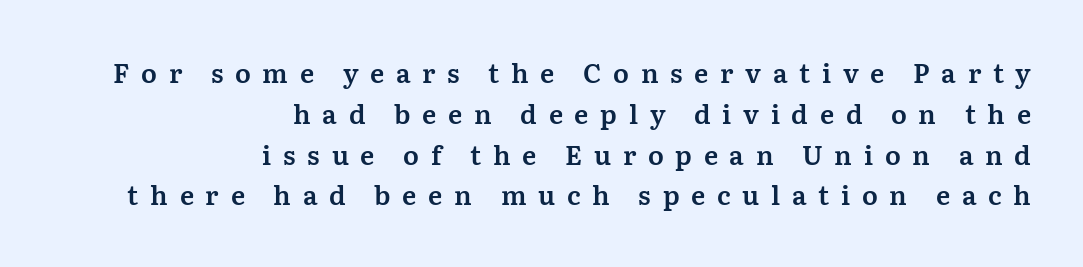
{"italic": "no", "underline": "no", "align": "right", "line_spacing": "normal", "line_spacing_ratio": 1.57, "letter_spacing": "wide", "letter_spacing_em": 0.45, "glyph_px": 26}
